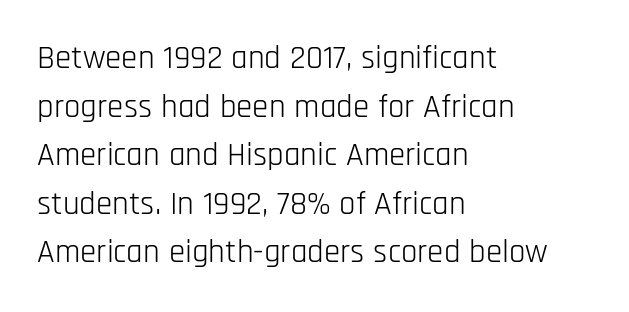
Weight: in the light-to-regular range. Looks like regular typesetting: each glyph gets only the width it needs. Teacher's note: observe the even left margin — that is flush-left alignment. The typeface chosen for these lines omits serifs. A roman cut, with each character standing at attention. Is there much room between lines? A standard amount, neither cramped nor airy.
